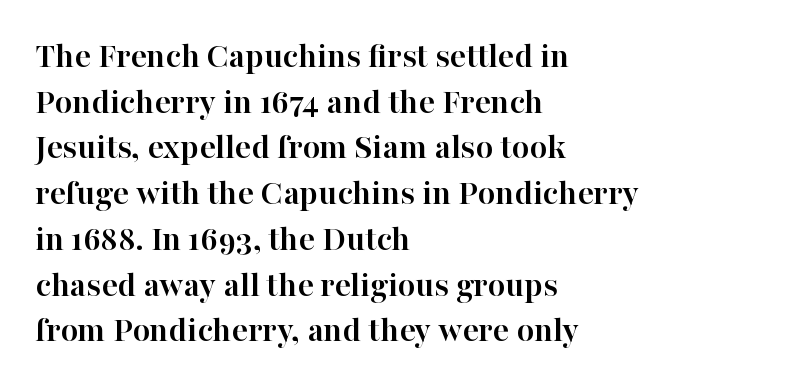
Q: Is the text bold? A: Yes.
Q: Is the text italic (slanted)? A: No, it is upright.
Q: Is the typeface a serif or a sans-serif typeface? A: Serif.
Q: Is the text underlined? A: No.
Q: How is the paragraph aligned? A: Left-aligned.
Q: Is the spacing between letters normal or unusually wide? A: Normal.
Q: Is the spacing between lines tight, normal or loose? A: Normal.
Q: Width (condensed, normal, or wide)? A: Normal.
Q: Stroke contrast? A: High.
Q: x-height? A: Medium.
Q: Monospaced? A: No.
